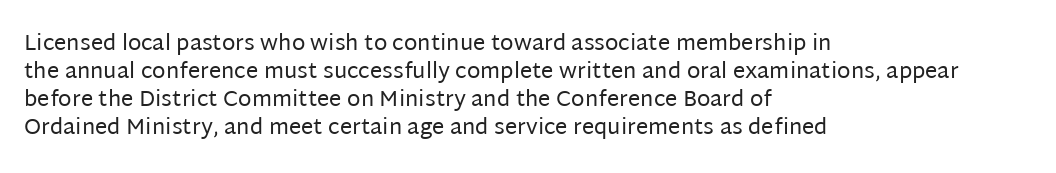
The image shows 22 px text type, upright; set left-aligned, normal line spacing (1.27x), normal letter spacing, not underlined.
